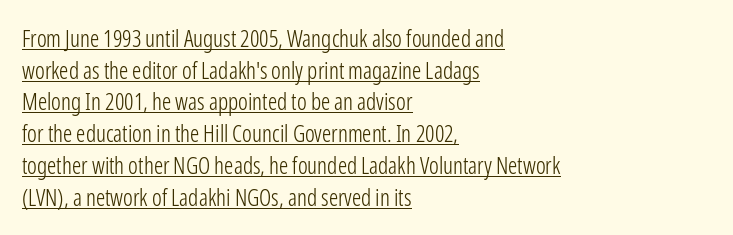
Compared with typical body copy, the letter spacing here is the same. The letterforms sit at book weight or below. If you drew a line through each stem, it would be perfectly vertical. Does a line run under the words? Yes, clearly.
